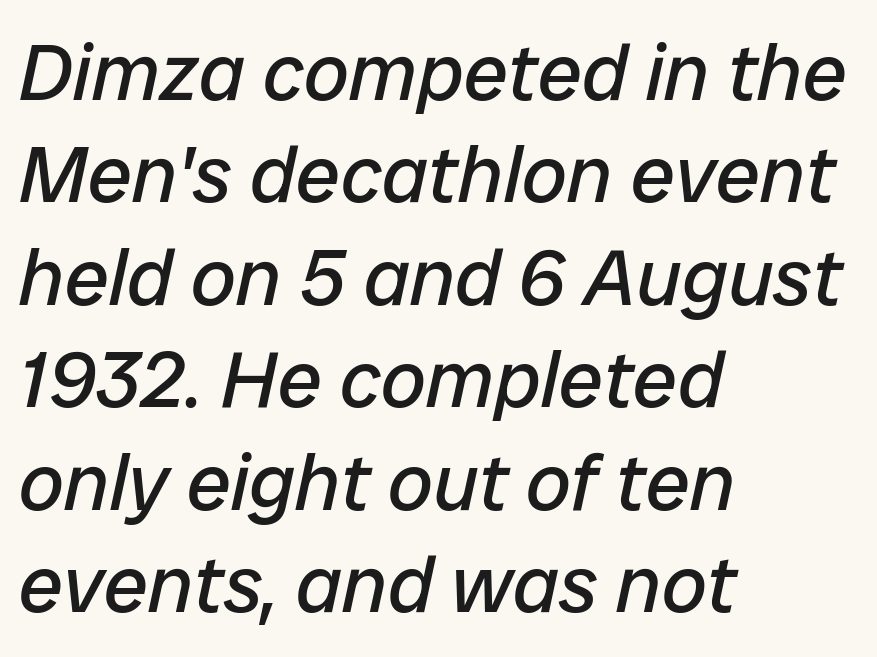
Q: Is the text bold? A: No.
Q: Is the text italic (slanted)? A: Yes, it leans right by about 12 degrees.
Q: Is the text underlined? A: No.
Q: How is the paragraph aligned? A: Left-aligned.
Q: Is the spacing between letters normal or unusually wide? A: Normal.
Q: Is the spacing between lines tight, normal or loose? A: Normal.
Q: Width (condensed, normal, or wide)? A: Normal.
Q: Stroke contrast? A: Low.
Q: x-height? A: Medium.
Q: Monospaced? A: No.
